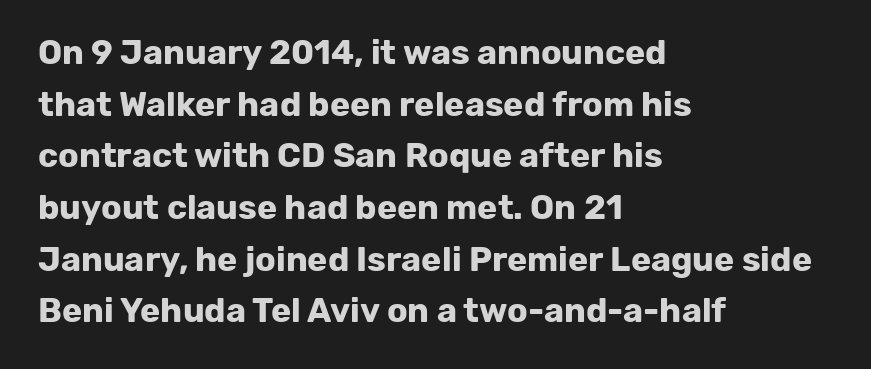
{"serif": "no", "italic": "no", "bold": "yes", "weight": "bold", "width": "normal", "stroke_contrast": "low", "x_height": "medium", "monospaced": "no", "underline": "no", "align": "left", "line_spacing": "normal", "line_spacing_ratio": 1.52, "letter_spacing": "normal", "letter_spacing_em": 0.0, "glyph_px": 34}
